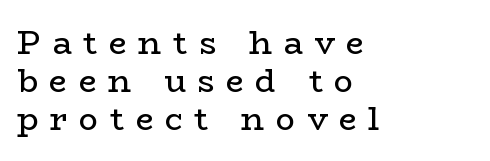
No heavy texture on the line: the type isn't bold. Typeset ragged right — the left edge is the straight one. Designer's note — italics off, roman on. Small tapered or slab feet sit at the stroke ends, so this counts as serif. Bare-footed words on every line.
